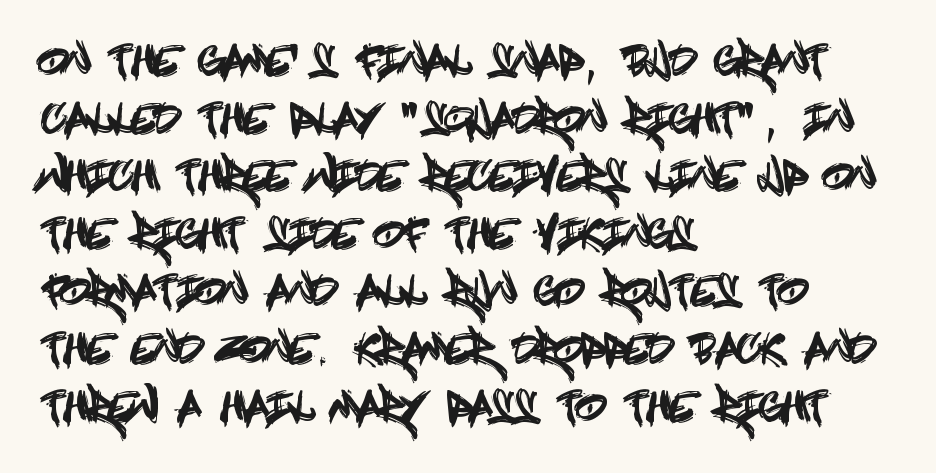
Does the type have serifs? No, each stem ends abruptly. What stands out about the letter spacing? Nothing — it is the standard amount. This block has exactly the height ordinary leading produces.
